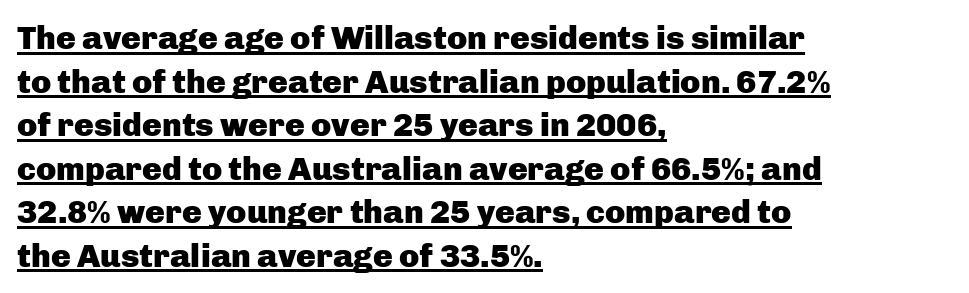
Q: Is the text bold? A: Yes.
Q: Is the text italic (slanted)? A: No, it is upright.
Q: Is the typeface a serif or a sans-serif typeface? A: Sans-serif.
Q: Is the text underlined? A: Yes.
Q: How is the paragraph aligned? A: Left-aligned.
Q: Is the spacing between letters normal or unusually wide? A: Normal.
Q: Is the spacing between lines tight, normal or loose? A: Normal.
Q: Width (condensed, normal, or wide)? A: Normal.
Q: Stroke contrast? A: Low.
Q: x-height? A: Medium.
Q: Monospaced? A: No.
